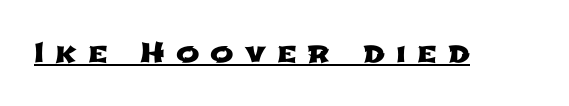
The image shows 28 px wide sans-serif type; set unusually wide letter spacing (+0.39 em), underlined; low stroke contrast and a medium x-height.
